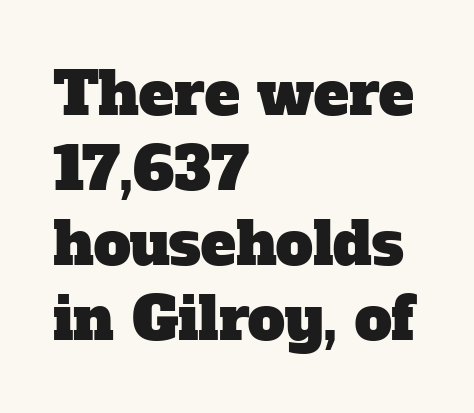
{"serif": "yes", "width": "normal", "stroke_contrast": "low", "x_height": "medium", "monospaced": "no", "underline": "no", "align": "left", "line_spacing": "normal", "line_spacing_ratio": 1.27, "letter_spacing": "normal", "letter_spacing_em": 0.0, "glyph_px": 59}
